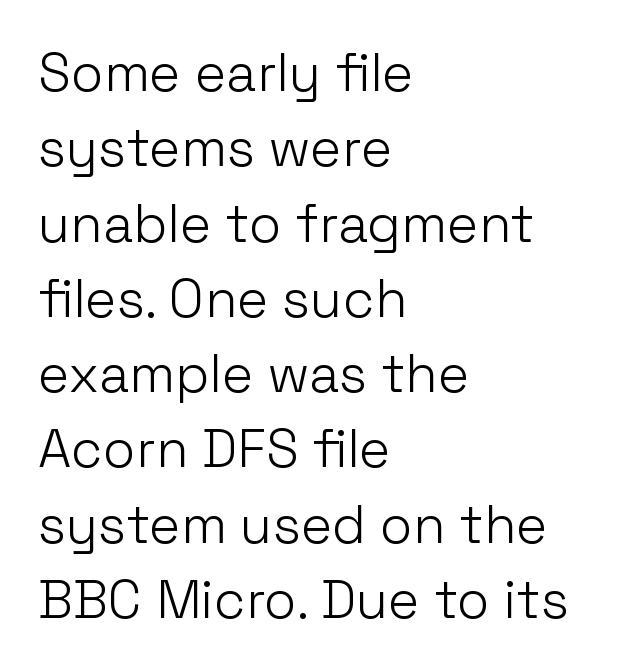
{"serif": "no", "italic": "no", "bold": "no", "weight": "light", "width": "normal", "stroke_contrast": "low", "x_height": "medium", "monospaced": "no", "underline": "no", "align": "left", "line_spacing": "normal", "line_spacing_ratio": 1.42, "letter_spacing": "normal", "letter_spacing_em": 0.0, "glyph_px": 53}
